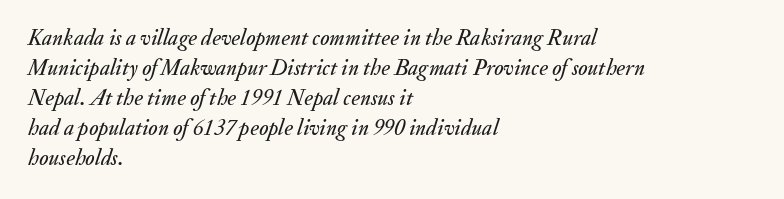
{"italic": "yes", "lean": "right", "slant_degrees": 20, "underline": "no", "align": "left", "line_spacing": "normal", "line_spacing_ratio": 1.36, "letter_spacing": "normal", "letter_spacing_em": 0.0, "glyph_px": 22}
